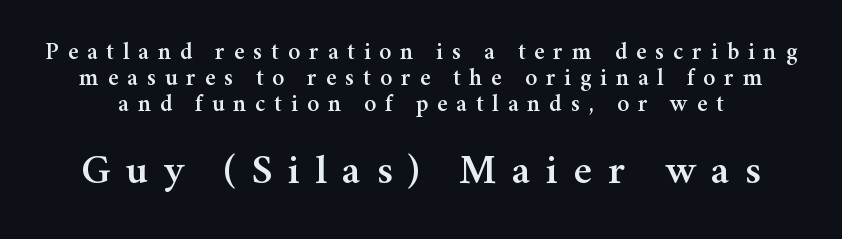
The font family rendered here belongs to the serif group. In terms of leading, this rendering errs on the cramped side. The letters advance in unequal steps, a hallmark of proportional type. Loose tracking; the words dissolve into strings of separated letters. Beneath every word, the page is bare. Reading top to bottom, the characters get bigger at the block break.
